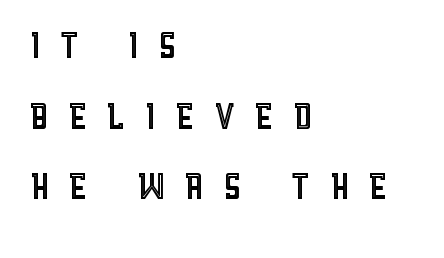
{"italic": "no", "width": "condensed", "x_height": "large", "monospaced": "no", "underline": "no", "align": "left", "line_spacing": "normal", "line_spacing_ratio": 1.47, "letter_spacing": "wide", "letter_spacing_em": 0.37, "glyph_px": 48}
